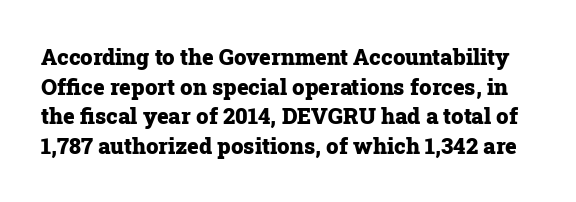
The words here are not underlined. Ordinary non-slanted type is in use. Caption: standard tracking, unaltered. A dark, heavy texture on the line: the type is bold.
